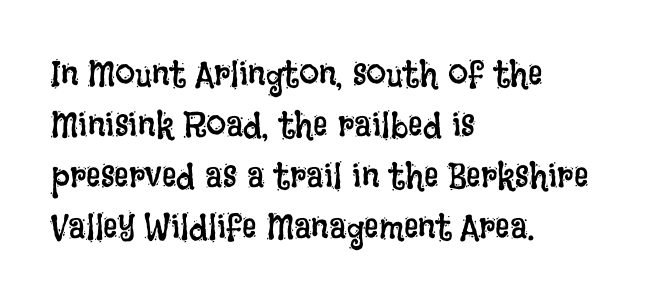
The passage shown stacks its lines at a standard gap. Typeset ragged right — the left edge is the straight one. No letter is thick-stroked: the sample isn't bold. Each letter keeps its own natural width here, so spacing adapts to shape. Posture: straight, roman, zero tilt. Unmarked baselines from the first word to the last.
